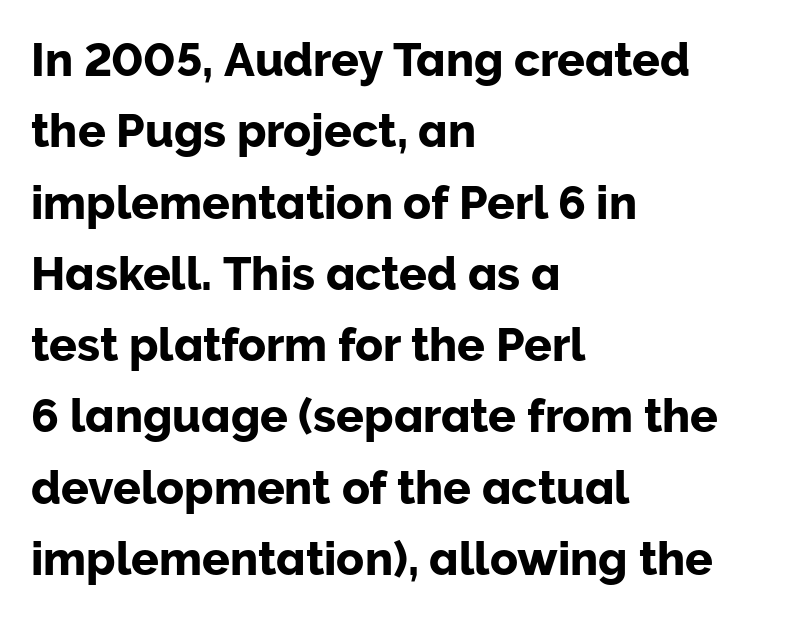
The image shows 46 px sans-serif type, upright; set left-aligned, normal line spacing (1.55x), normal letter spacing, not underlined; low stroke contrast and a medium x-height.
